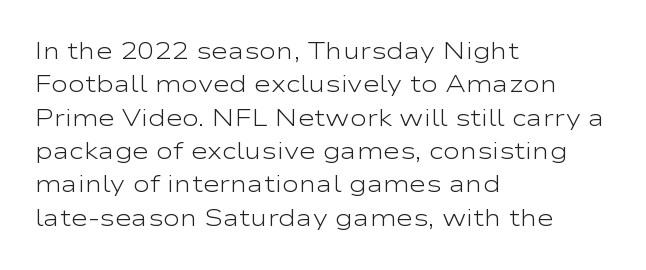
How would I describe the line gaps? Plain and ordinary. Just letters on the line, the space beneath them empty. Alignment: flush left. In terms of posture, this sample is upright.
